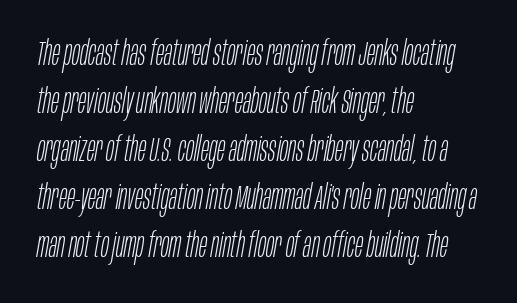
The image shows 34 px light, condensed type, italic (leaning right); set left-aligned, normal line spacing (1.41x), normal letter spacing, not underlined; low stroke contrast and a large x-height.
